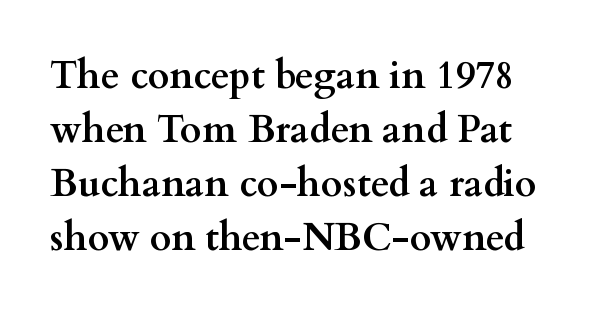
{"serif": "yes", "italic": "no", "bold": "yes", "weight": "semibold", "width": "wide", "stroke_contrast": "medium", "x_height": "small", "monospaced": "no", "underline": "no", "line_spacing": "normal", "line_spacing_ratio": 1.42, "letter_spacing": "normal", "letter_spacing_em": 0.0, "glyph_px": 38}
